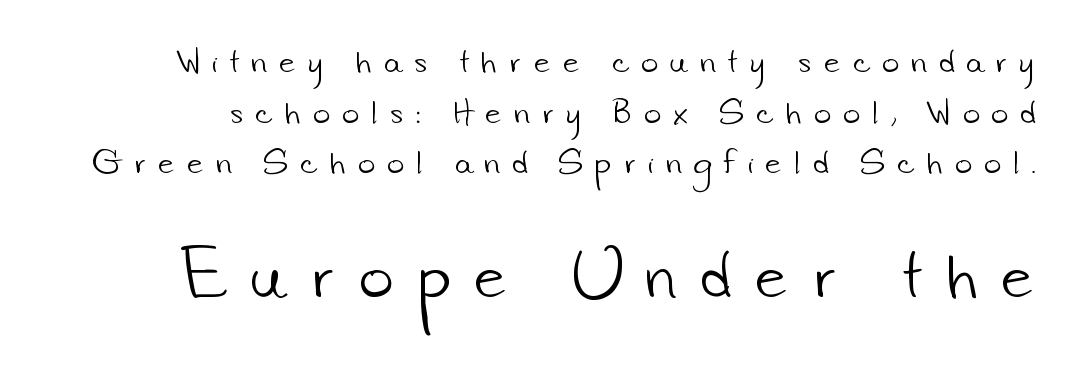
The image shows 58 px light sans-serif type; set line spacing 1.75x, unusually wide letter spacing (+0.43 em), not underlined; the second (bottom) block is 2.0x larger; low stroke contrast and a small x-height.
